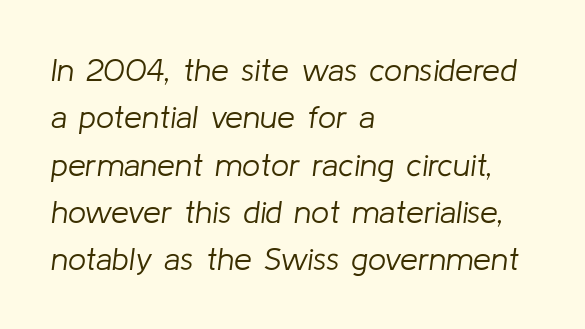
The specimen reads as italic at a glance. Rule under the text: the space is simply empty. Inter-character spacing is left at the font's built-in metrics. Leftover space on each line is placed entirely after the last word. Here the designer chose a conventional face with non-uniform glyph widths. The block of text has a typical density, with ordinary space between rows.
